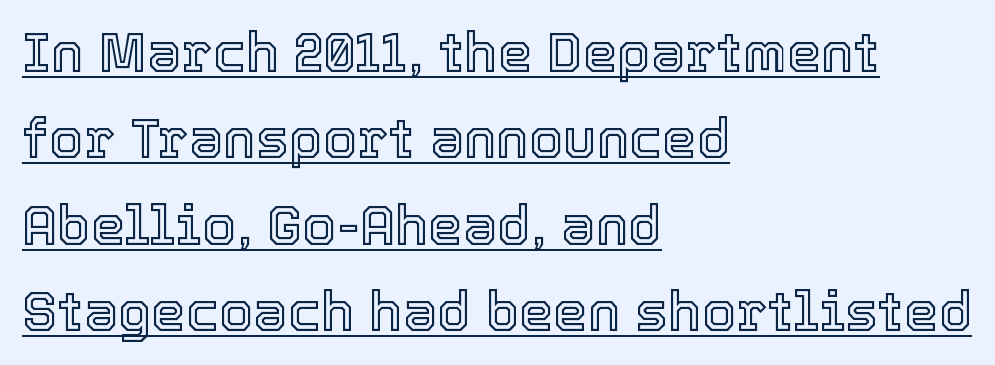
{"italic": "no", "width": "normal", "x_height": "medium", "monospaced": "no", "underline": "yes", "align": "left", "line_spacing": "normal", "line_spacing_ratio": 1.57, "letter_spacing": "normal", "letter_spacing_em": 0.0, "glyph_px": 55}
